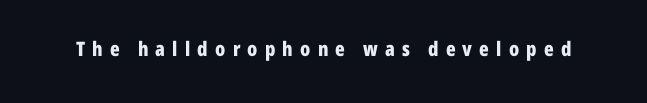
{"italic": "no", "bold": "yes", "underline": "no", "letter_spacing": "wide", "letter_spacing_em": 0.36, "glyph_px": 20}
